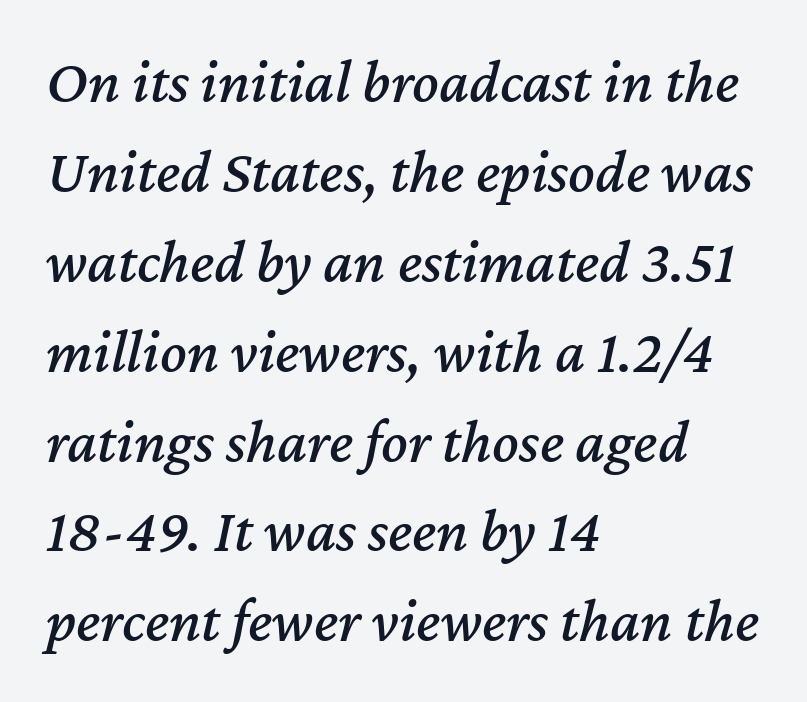
Compared with typical body copy, the letter spacing here is the same. Proportional: the letters do not fall into vertical columns. The axis of the letterforms is tilted away from vertical. Successive baselines arrive at the customary interval. Reading down the block, your eye returns to a fixed left position each line. Underline: absent.
